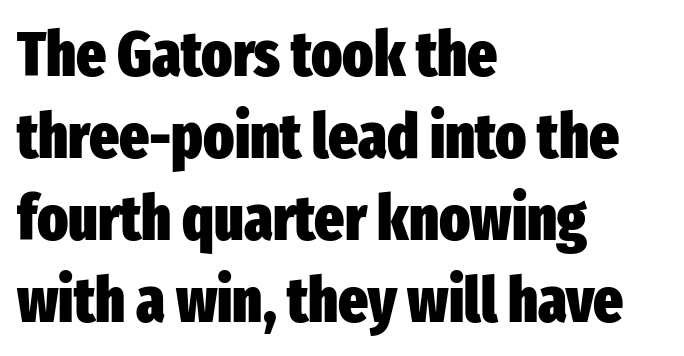
The image shows 63 px heavy, condensed sans-serif type, upright; set left-aligned, normal line spacing (1.3x), normal letter spacing, not underlined; low stroke contrast and a medium x-height.
